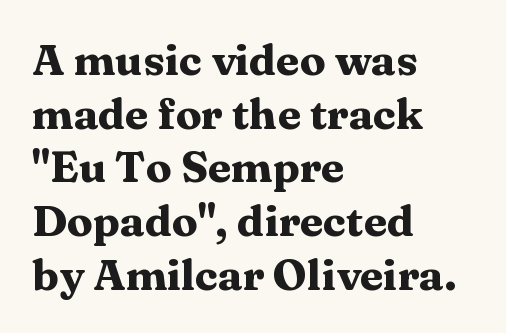
{"serif": "yes", "italic": "no", "bold": "yes", "weight": "heavy", "width": "wide", "stroke_contrast": "medium", "x_height": "medium", "monospaced": "no", "underline": "no", "align": "left", "line_spacing": "normal", "line_spacing_ratio": 1.25, "letter_spacing": "normal", "letter_spacing_em": 0.0, "glyph_px": 43}
